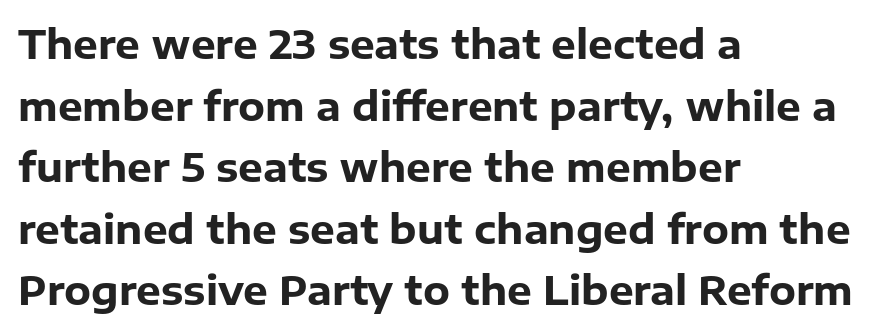
No feet cap the strokes, marking this as sans-serif type. The letters stand upright; this is a roman face. The face used here is proportionally spaced, like ordinary book or web type. What's the leading like? Ordinary, nothing unusual. These lines stack with their left ends in a neat column. Set as a true bold cut, around the 700 mark.
